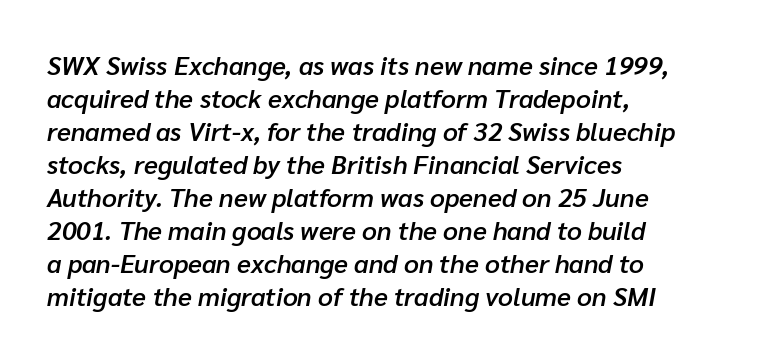
{"italic": "yes", "lean": "right", "slant_degrees": 10, "bold": "semi", "underline": "no", "align": "left", "line_spacing": "normal", "line_spacing_ratio": 1.27, "letter_spacing": "normal", "letter_spacing_em": 0.0, "glyph_px": 26}
